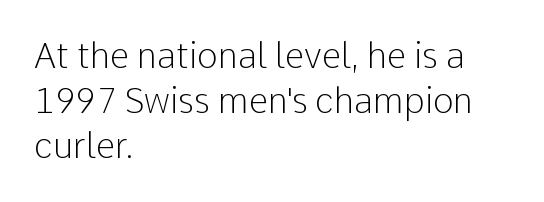
The passage shown is not underscored anywhere. Students, observe: this is what conventionally led text looks like. Each letter keeps its own natural width here, so spacing adapts to shape. Are there feet on the stems? There aren't — it's a sans. These glyphs show unthickened strokes, regular width or finer. How are the letters spaced? Ordinarily, with no added tracking.
